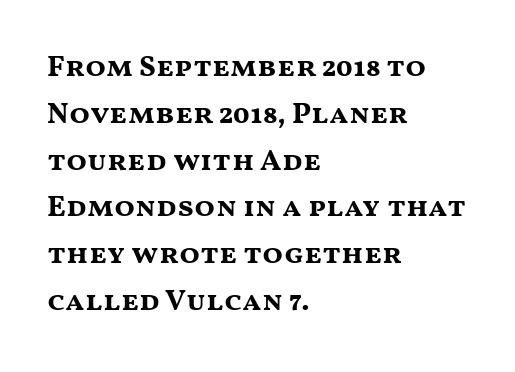
{"serif": "no", "italic": "no", "bold": "yes", "weight": "bold", "width": "wide", "stroke_contrast": "medium", "x_height": "medium", "monospaced": "no", "underline": "no", "align": "left", "line_spacing": "normal", "line_spacing_ratio": 1.56, "letter_spacing": "normal", "letter_spacing_em": 0.0, "glyph_px": 30}
